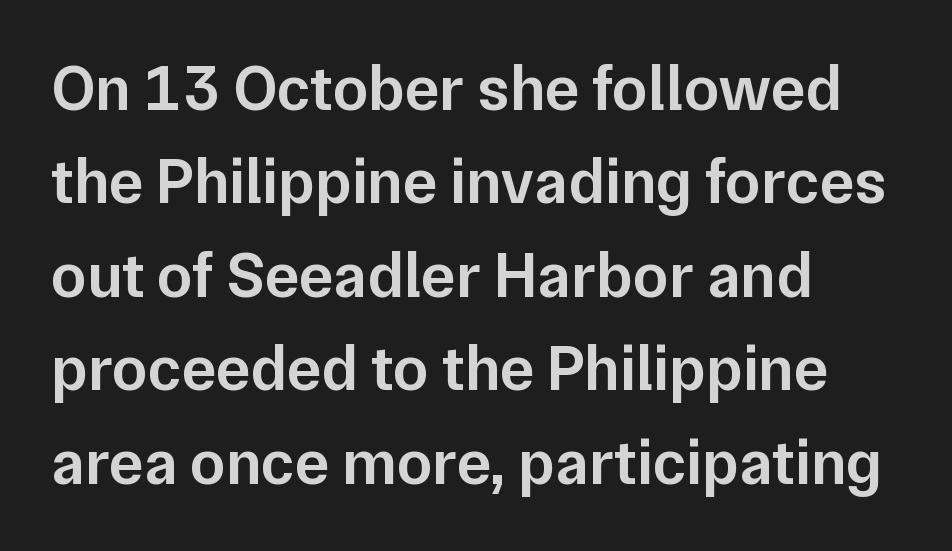
{"serif": "no", "italic": "no", "bold": "semi", "weight": "semibold", "width": "normal", "stroke_contrast": "low", "x_height": "medium", "monospaced": "no", "underline": "no", "align": "left", "line_spacing": "normal", "line_spacing_ratio": 1.46, "letter_spacing": "normal", "letter_spacing_em": 0.0, "glyph_px": 64}
